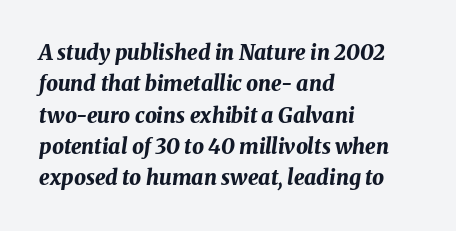
Q: Is the text bold? A: Yes.
Q: Is the text italic (slanted)? A: Yes, it leans right by about 8 degrees.
Q: Is the text underlined? A: No.
Q: How is the paragraph aligned? A: Left-aligned.
Q: Is the spacing between letters normal or unusually wide? A: Normal.
Q: Is the spacing between lines tight, normal or loose? A: Normal.
